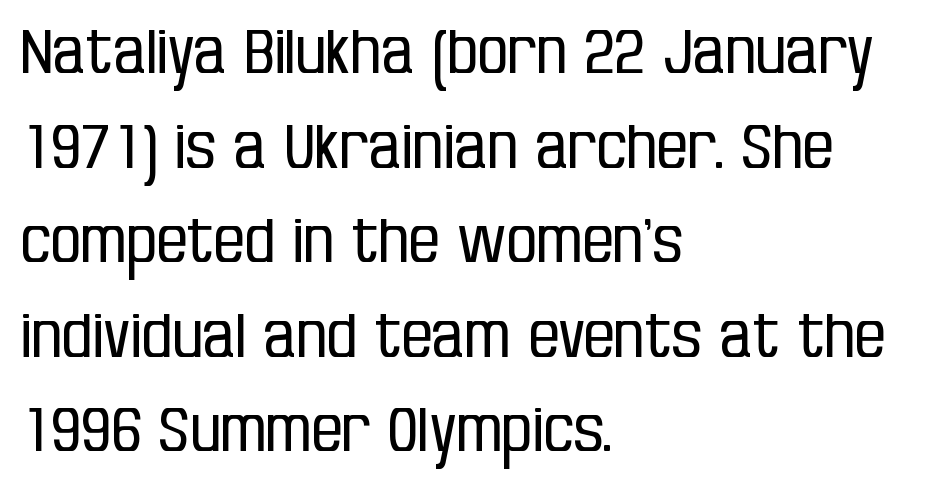
Stroke thickness stays within the range of a standard reading face or lighter. Compared with typical paragraphs, the rows here are spaced about the same. This is roman type, the default non-slanted kind. Examine the stroke ends and you'll find no serifs. This sample has the flowing, uneven cadence of proportional lettering. The words here are not underlined.
